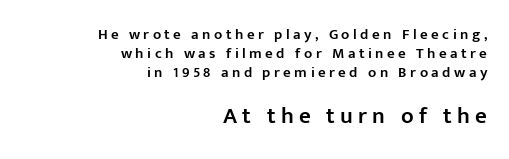
The image shows 23 px text type, upright; set right-aligned, normal line spacing (1.26x), unusually wide letter spacing (+0.23 em), not underlined; the second (bottom) block is 1.53x larger.
